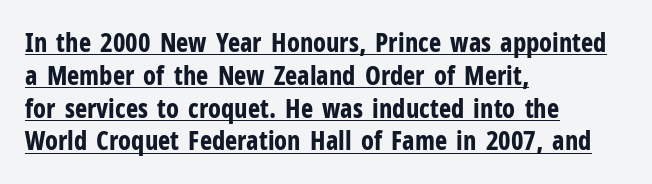
Q: Is the text bold? A: Yes.
Q: Is the text italic (slanted)? A: No, it is upright.
Q: Is the text underlined? A: Yes.
Q: How is the paragraph aligned? A: Left-aligned.
Q: Is the spacing between letters normal or unusually wide? A: Normal.
Q: Is the spacing between lines tight, normal or loose? A: Normal.
